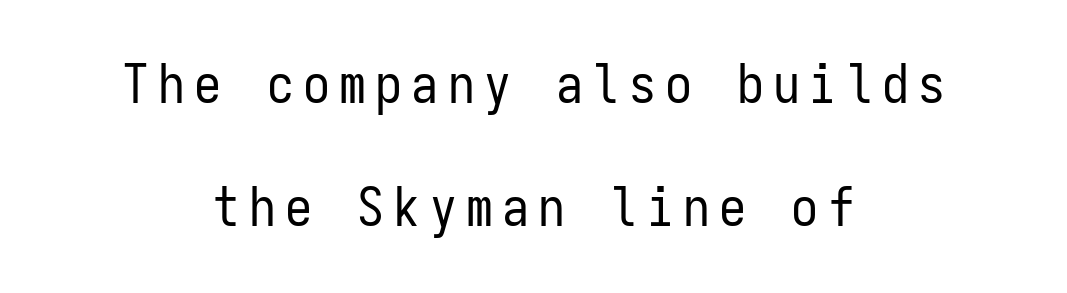
Q: Is the text bold? A: No.
Q: Is the text italic (slanted)? A: No, it is upright.
Q: Is the typeface a serif or a sans-serif typeface? A: Sans-serif.
Q: Is the text underlined? A: No.
Q: How is the paragraph aligned? A: Centered.
Q: Is the spacing between lines tight, normal or loose? A: Loose.
Q: Width (condensed, normal, or wide)? A: Condensed.
Q: Stroke contrast? A: Low.
Q: x-height? A: Medium.
Q: Monospaced? A: Yes.
